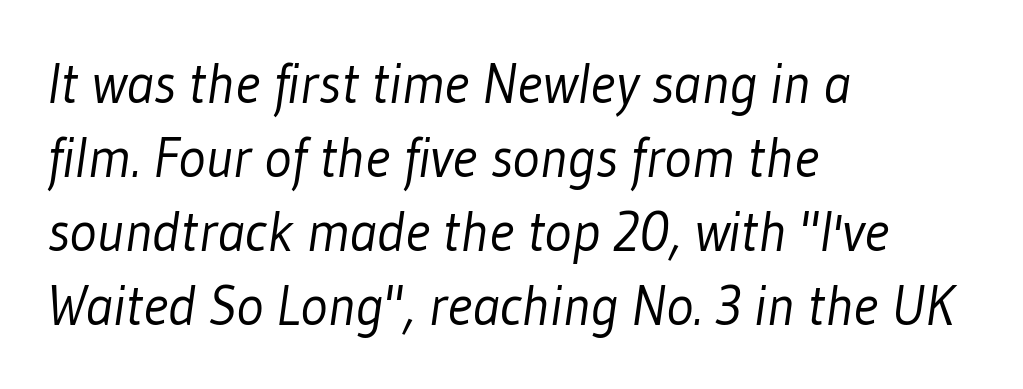
How are the letters spaced? Ordinarily, with no added tracking. The passage shown stacks its lines at a standard gap. Looks like regular typesetting: each glyph gets only the width it needs. Quick note: underline off. These lines stack with their left ends in a neat column.
